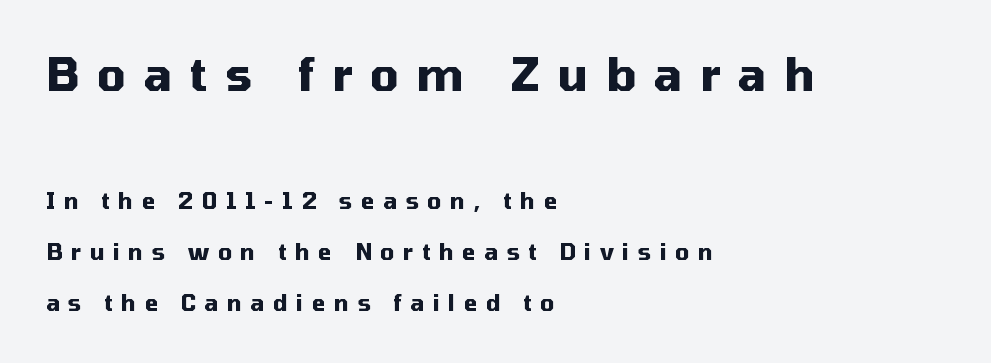
Q: Is the text bold? A: Yes.
Q: Is the text italic (slanted)? A: No, it is upright.
Q: Is the typeface a serif or a sans-serif typeface? A: Sans-serif.
Q: Is the text underlined? A: No.
Q: How is the paragraph aligned? A: Left-aligned.
Q: Is the spacing between letters normal or unusually wide? A: Unusually wide.
Q: Is the spacing between lines tight, normal or loose? A: Loose.
Q: Which block of text is set in a larger size, the first (top) or the second (bottom)? A: The first (top) one.
Q: Width (condensed, normal, or wide)? A: Normal.
Q: Stroke contrast? A: Medium.
Q: x-height? A: Medium.
Q: Monospaced? A: No.
